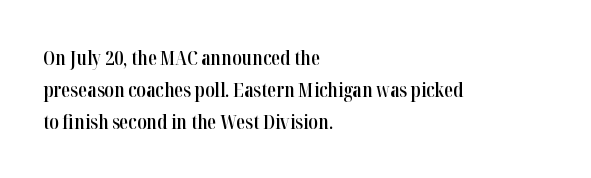
In terms of letterspacing, this is plain default setting. Words float on clear page, feet unadorned. A fair bit of extra ink — the face is semibold, not bold. One-word summary of the alignment: left. A typesetter would call this leading conventional body-copy spacing.
